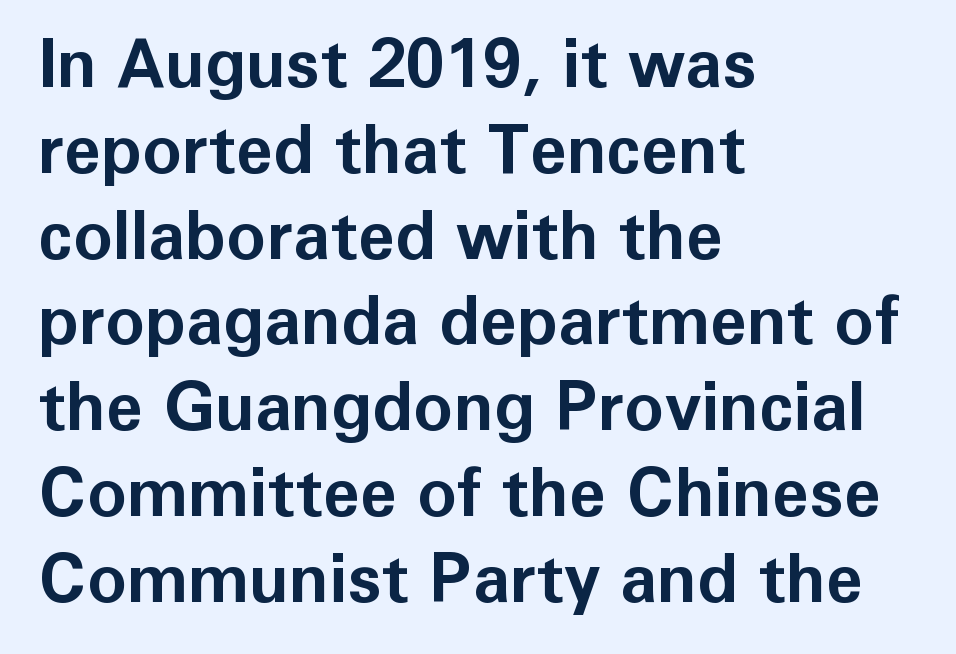
Q: Is the text bold? A: Yes.
Q: Is the text italic (slanted)? A: No, it is upright.
Q: Is the typeface a serif or a sans-serif typeface? A: Sans-serif.
Q: Is the text underlined? A: No.
Q: How is the paragraph aligned? A: Left-aligned.
Q: Is the spacing between letters normal or unusually wide? A: Normal.
Q: Is the spacing between lines tight, normal or loose? A: Normal.
Q: Width (condensed, normal, or wide)? A: Normal.
Q: Stroke contrast? A: Low.
Q: x-height? A: Medium.
Q: Monospaced? A: No.
